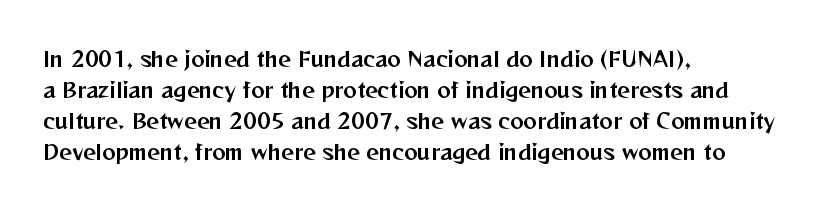
{"italic": "no", "underline": "no", "align": "left", "line_spacing": "normal", "line_spacing_ratio": 1.55, "letter_spacing": "normal", "letter_spacing_em": 0.0, "glyph_px": 20}
